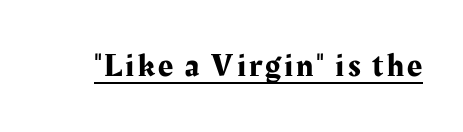
The image shows 33 px serif type, upright; set underlined; medium stroke contrast and a medium x-height.
